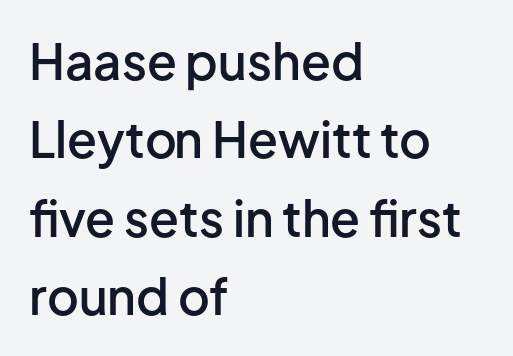
These lines sit exactly where default settings would place them. You could not count columns in this text — the font is proportionally spaced. Has an underline been added? It has not. It's the straight-up-and-down kind of type. This sample uses plain, unmodified letter spacing.
